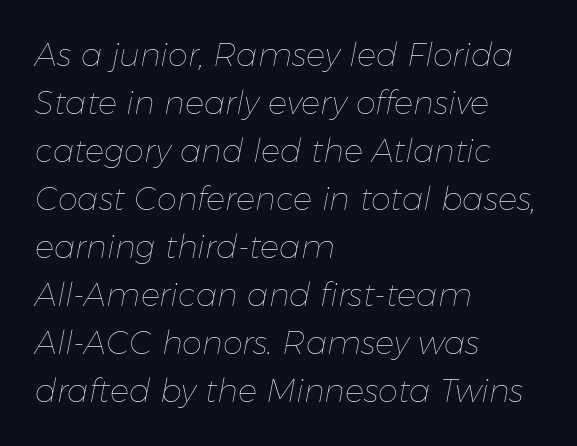
{"italic": "yes", "lean": "right", "slant_degrees": 11, "bold": "no", "weight": "thin", "width": "normal", "stroke_contrast": "low", "x_height": "medium", "monospaced": "no", "underline": "no", "align": "left", "line_spacing": "normal", "line_spacing_ratio": 1.5, "letter_spacing": "normal", "letter_spacing_em": 0.0, "glyph_px": 32}
